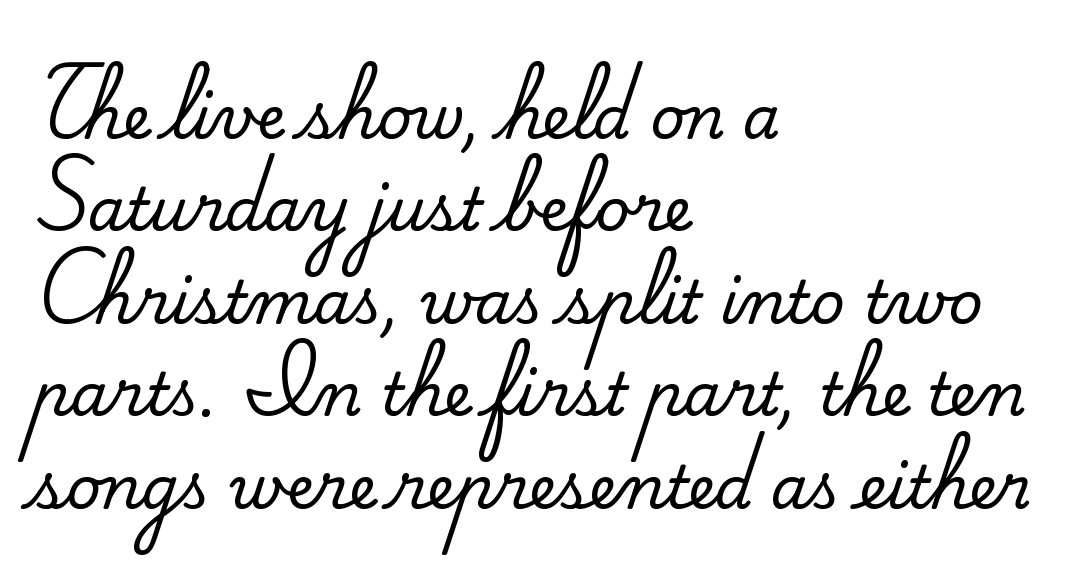
The image shows 60 px serif type; set left-aligned, normal line spacing (1.54x), normal letter spacing, not underlined; medium stroke contrast and a small x-height.
